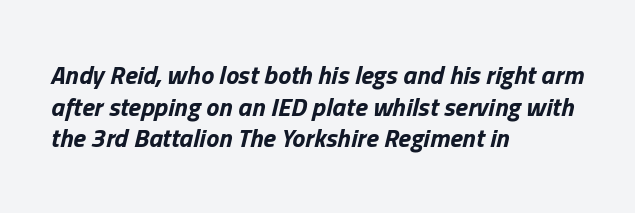
{"italic": "yes", "lean": "right", "slant_degrees": 13, "bold": "yes", "underline": "no", "align": "left", "line_spacing_ratio": 1.22, "letter_spacing": "normal", "letter_spacing_em": 0.0, "glyph_px": 26}
